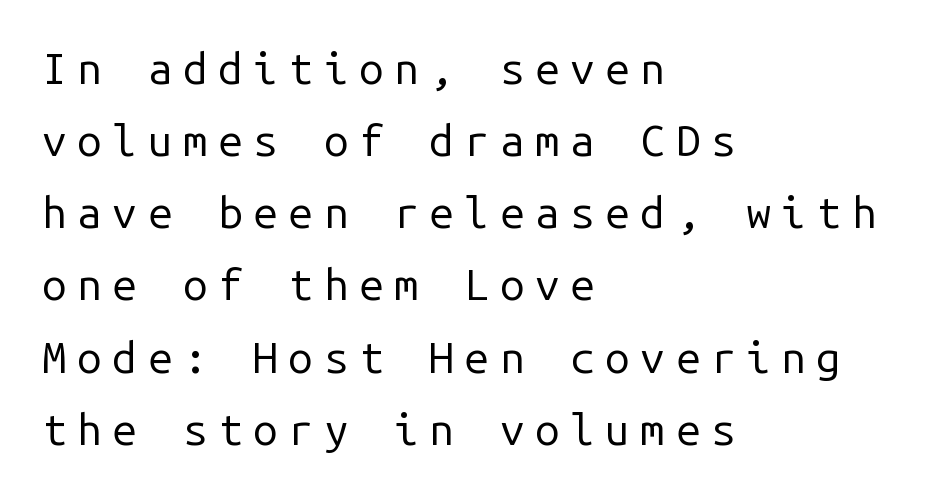
{"serif": "no", "italic": "no", "bold": "no", "weight": "regular", "width": "normal", "stroke_contrast": "low", "x_height": "medium", "monospaced": "yes", "underline": "no", "align": "left", "line_spacing": "normal", "line_spacing_ratio": 1.64, "letter_spacing": "wide", "letter_spacing_em": 0.24, "glyph_px": 44}
